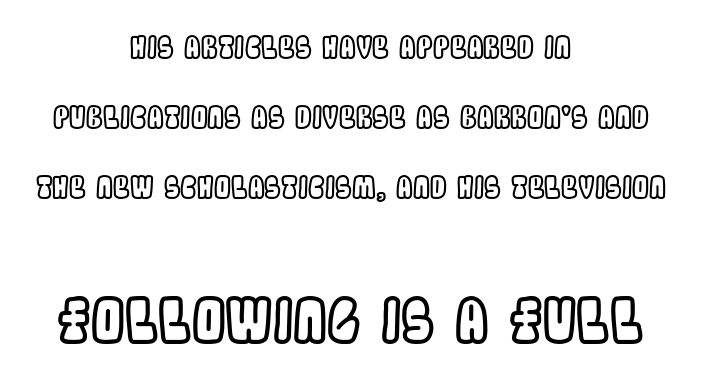
{"italic": "no", "width": "condensed", "x_height": "large", "monospaced": "no", "underline": "no", "align": "center", "line_spacing": "loose", "line_spacing_ratio": 2.33, "letter_spacing": "normal", "letter_spacing_em": 0.0, "larger_block": "second", "size_ratio": 2.0, "glyph_px": 60}
